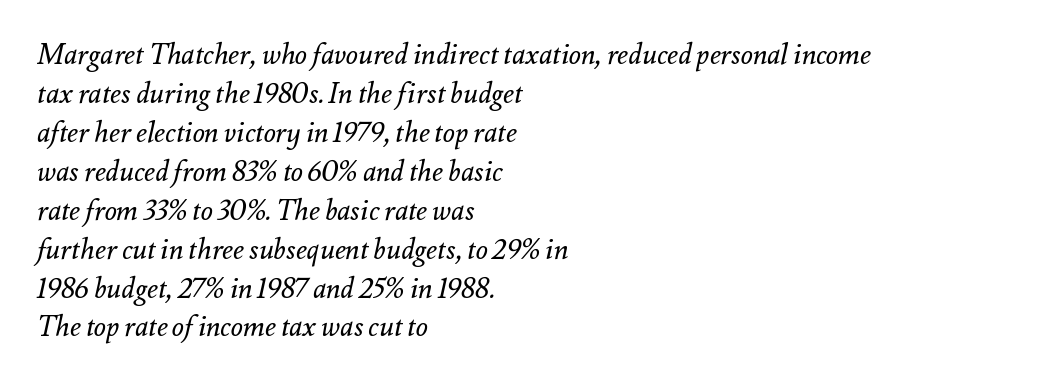
{"italic": "yes", "lean": "right", "slant_degrees": 12, "bold": "no", "weight": "regular", "width": "normal", "stroke_contrast": "medium", "x_height": "small", "monospaced": "no", "underline": "no", "align": "left", "line_spacing": "normal", "line_spacing_ratio": 1.39, "letter_spacing": "normal", "letter_spacing_em": 0.0, "glyph_px": 28}
